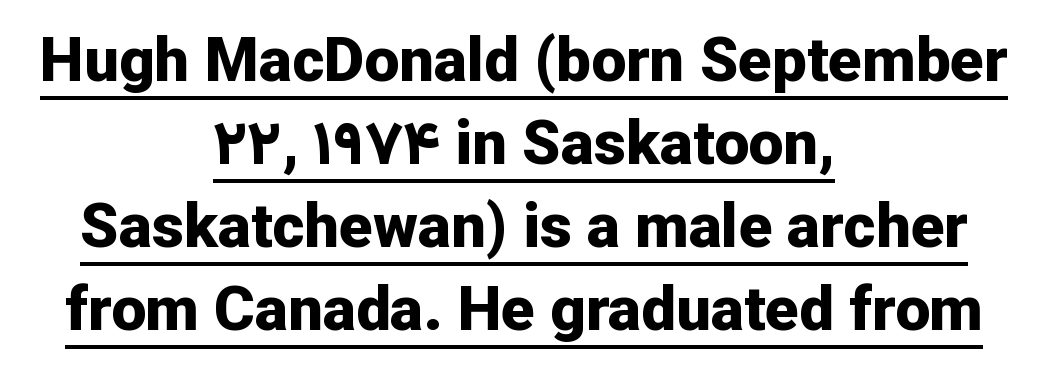
{"serif": "no", "italic": "no", "bold": "yes", "weight": "bold", "width": "normal", "stroke_contrast": "low", "x_height": "medium", "monospaced": "no", "underline": "yes", "align": "center", "line_spacing": "normal", "line_spacing_ratio": 1.34, "letter_spacing": "normal", "letter_spacing_em": 0.0, "glyph_px": 62}
